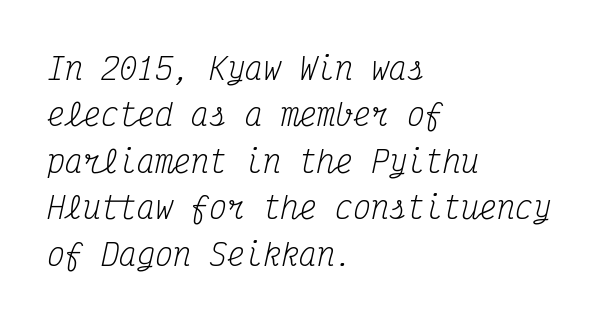
{"serif": "yes", "italic": "yes", "lean": "right", "slant_degrees": 12, "bold": "no", "weight": "regular", "width": "condensed", "stroke_contrast": "medium", "x_height": "medium", "monospaced": "yes", "underline": "no", "align": "left", "line_spacing": "normal", "line_spacing_ratio": 1.55, "letter_spacing": "normal", "letter_spacing_em": 0.0, "glyph_px": 30}
